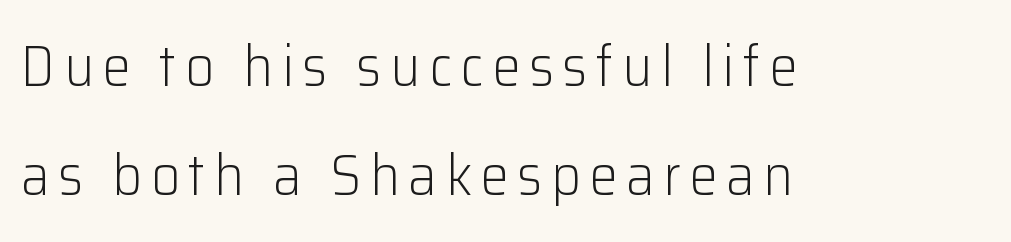
{"serif": "no", "italic": "no", "bold": "no", "weight": "light", "width": "normal", "stroke_contrast": "low", "x_height": "medium", "monospaced": "no", "underline": "no", "align": "left", "line_spacing": "loose", "line_spacing_ratio": 1.91, "glyph_px": 57}
